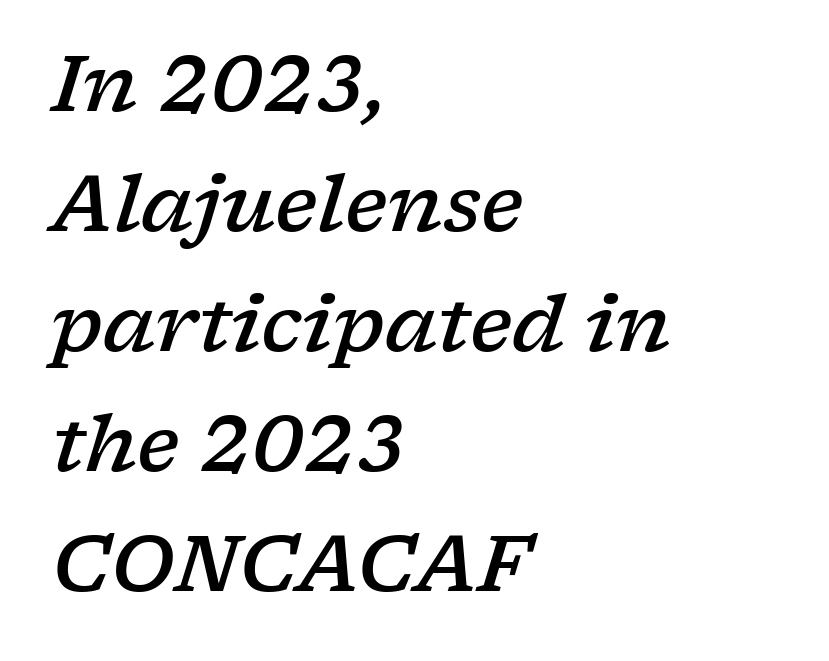
The image shows 77 px semibold, wide serif type, italic (leaning right); set left-aligned, normal line spacing (1.56x), normal letter spacing, not underlined; low stroke contrast and a medium x-height.
